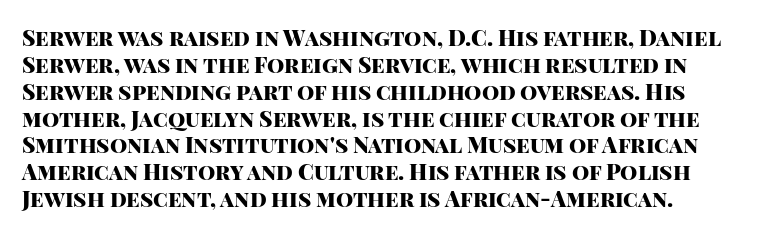
{"italic": "no", "bold": "yes", "underline": "no", "line_spacing_ratio": 1.22, "letter_spacing": "normal", "letter_spacing_em": 0.0, "glyph_px": 22}
